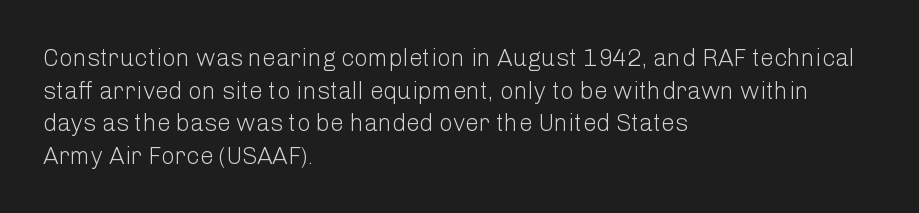
Plain, unruled lines of type. Ordinary non-slanted type is in use. Does extra space separate the letters? No, they use regular spacing. This is not heavy type; no bold has been used. These lines sit exactly where default settings would place them. Reading down the block, your eye returns to a fixed left position each line.
